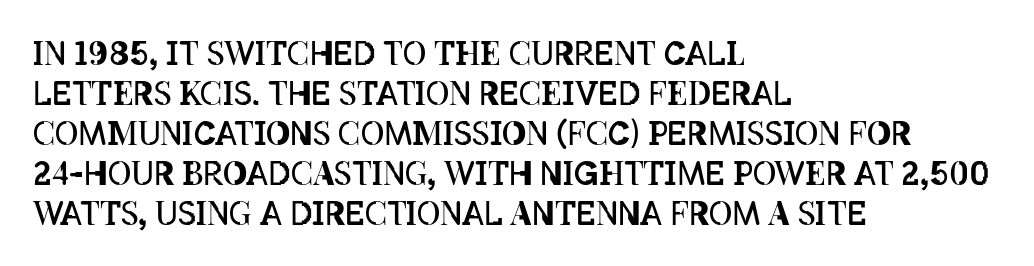
The image shows 32 px regular-weight, condensed type, upright; set left-aligned, normal line spacing (1.25x), normal letter spacing, not underlined; low stroke contrast and a large x-height.
